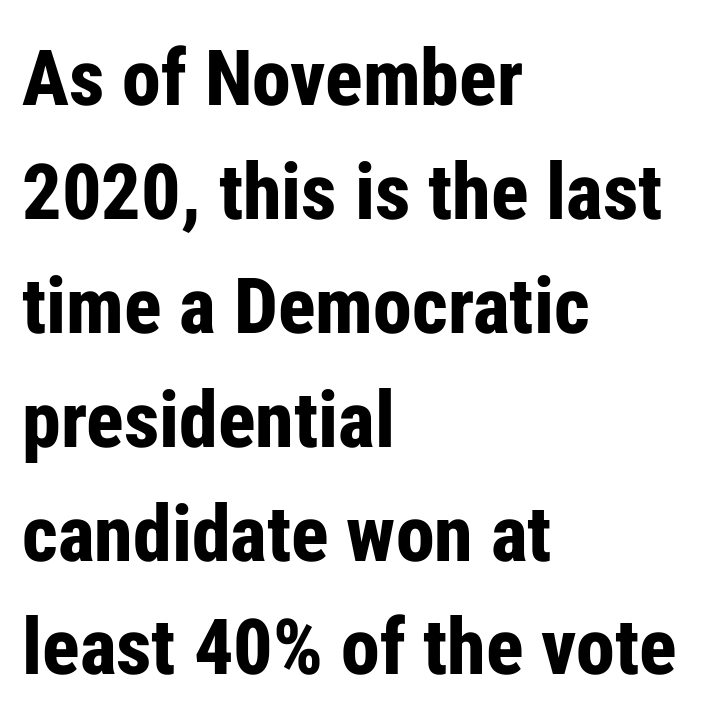
The image shows 78 px bold, condensed sans-serif type, upright; set left-aligned, normal line spacing (1.46x), normal letter spacing, not underlined; low stroke contrast and a medium x-height.
